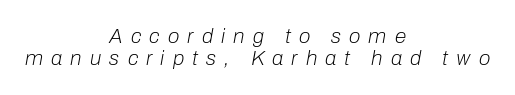
Q: Is the text bold? A: No.
Q: Is the text italic (slanted)? A: Yes, it leans right by about 10 degrees.
Q: Is the text underlined? A: No.
Q: How is the paragraph aligned? A: Centered.
Q: Is the spacing between letters normal or unusually wide? A: Unusually wide.
Q: Is the spacing between lines tight, normal or loose? A: Tight.
